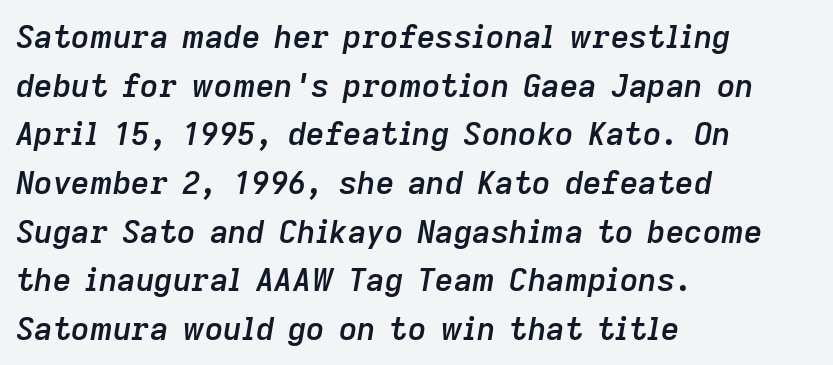
Q: Is the text bold? A: Semi-bold.
Q: Is the text italic (slanted)? A: Yes, it leans right by about 9 degrees.
Q: Is the text underlined? A: No.
Q: How is the paragraph aligned? A: Left-aligned.
Q: Is the spacing between letters normal or unusually wide? A: Normal.
Q: Is the spacing between lines tight, normal or loose? A: Normal.
Q: Width (condensed, normal, or wide)? A: Normal.
Q: Stroke contrast? A: Low.
Q: x-height? A: Medium.
Q: Monospaced? A: No.
